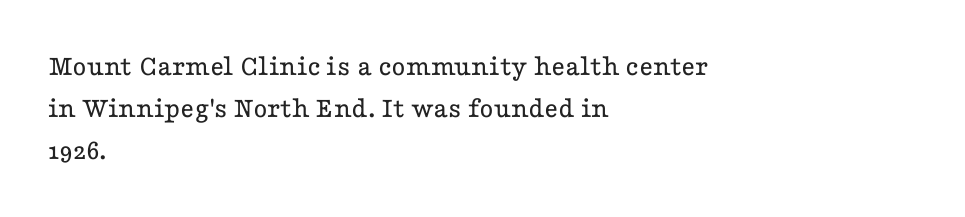
{"serif": "yes", "italic": "no", "bold": "no", "weight": "regular", "width": "wide", "stroke_contrast": "low", "x_height": "medium", "monospaced": "no", "underline": "no", "align": "left", "line_spacing": "normal", "line_spacing_ratio": 1.4, "letter_spacing": "normal", "letter_spacing_em": 0.0, "glyph_px": 30}
